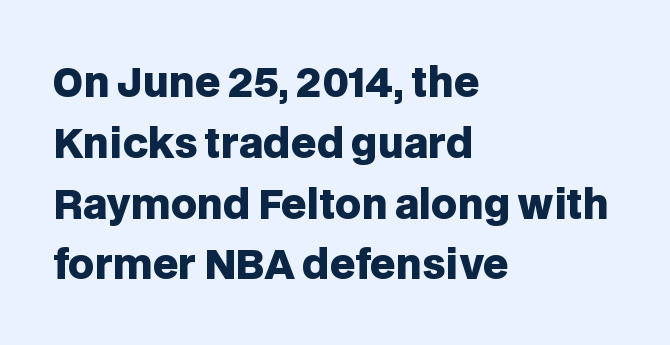
Posture: vertical. Think of a printed novel: that variable character pitch is what you see here. These lines carry a lot of weight — the face is fully bold. Regarding leading, the lines here are spaced in the standard way.
